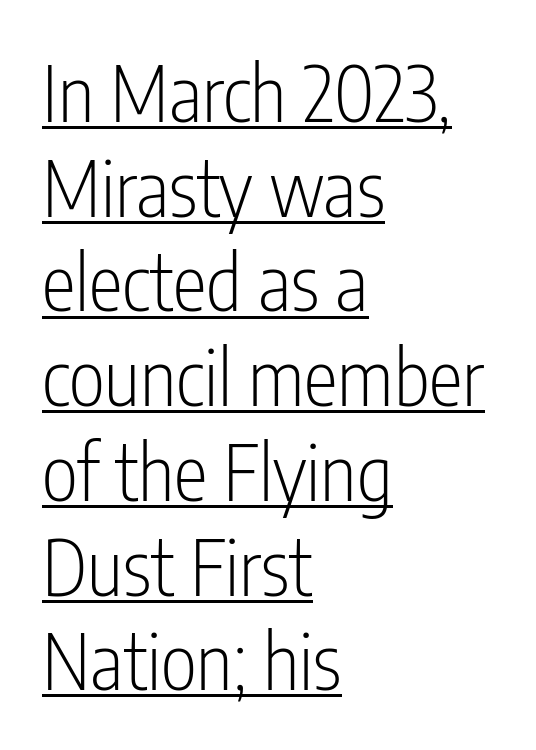
Q: Is the text bold? A: No.
Q: Is the text italic (slanted)? A: No, it is upright.
Q: Is the typeface a serif or a sans-serif typeface? A: Sans-serif.
Q: Is the text underlined? A: Yes.
Q: How is the paragraph aligned? A: Left-aligned.
Q: Is the spacing between letters normal or unusually wide? A: Normal.
Q: Width (condensed, normal, or wide)? A: Condensed.
Q: Stroke contrast? A: Low.
Q: x-height? A: Medium.
Q: Monospaced? A: No.
